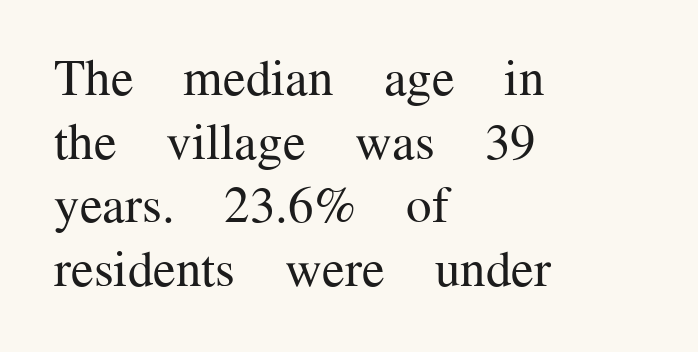
{"serif": "yes", "italic": "no", "bold": "no", "weight": "regular", "width": "normal", "stroke_contrast": "medium", "x_height": "medium", "monospaced": "no", "underline": "no", "align": "left", "line_spacing": "normal", "line_spacing_ratio": 1.25, "letter_spacing": "normal", "letter_spacing_em": 0.0, "glyph_px": 51}
